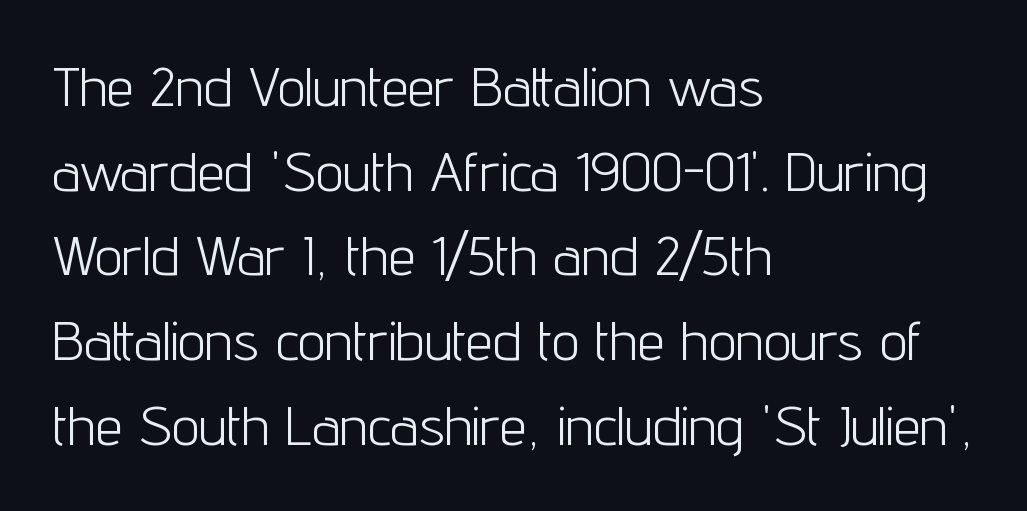
{"serif": "no", "italic": "no", "bold": "no", "weight": "light", "width": "condensed", "stroke_contrast": "low", "x_height": "medium", "monospaced": "no", "underline": "no", "align": "left", "line_spacing": "normal", "line_spacing_ratio": 1.54, "letter_spacing": "normal", "letter_spacing_em": 0.0, "glyph_px": 55}
